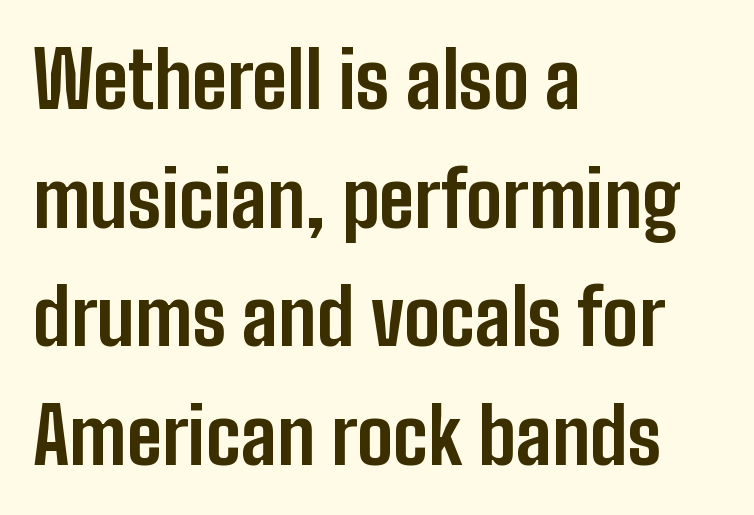
The text block is weighted toward the left margin, trailing off unevenly rightward. Every letter is thick-stroked: bold, no question. Posture: straight, roman, zero tilt. Letters rest on an invisible, unmarked baseline. Reading down the column, the eye jumps a familiar distance to each next line. I'd call this a sans setting — the letters go barefoot.
